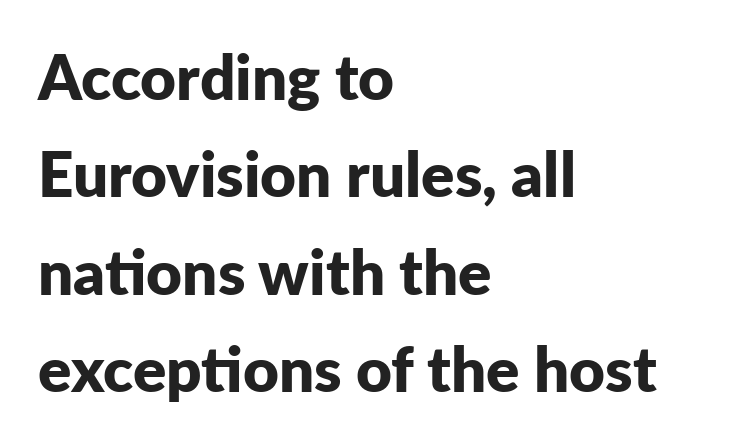
Caption: bold face, heavy strokes. When letters stand straight like this, we call the style roman or upright. Type without underlining. Nothing unusual about the tracking: characters are spaced as the font intends.
